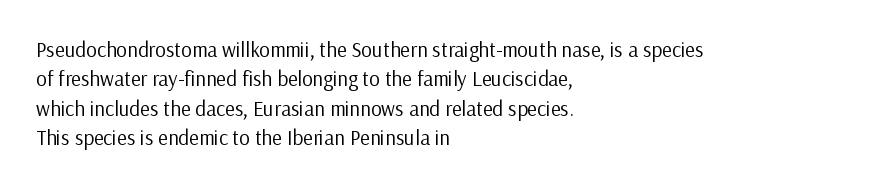
The image shows 21 px text type, upright; set left-aligned, normal line spacing (1.4x), normal letter spacing, not underlined.
